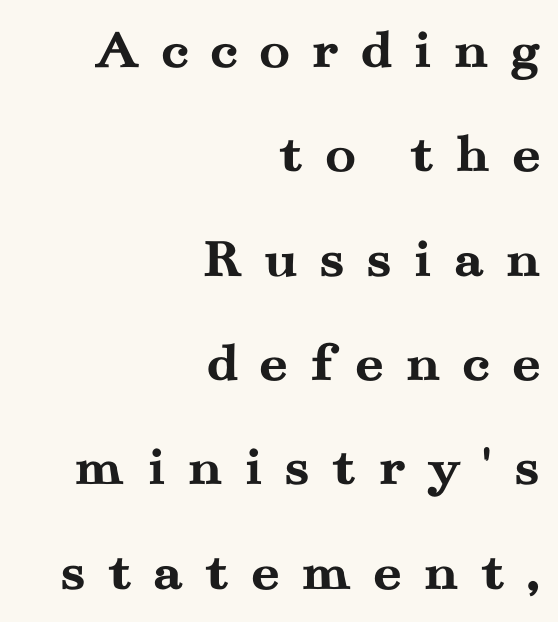
The image shows 57 px semibold, wide serif type, upright; set right-aligned, line spacing 1.83x, unusually wide letter spacing (+0.36 em), not underlined; medium stroke contrast and a small x-height.
